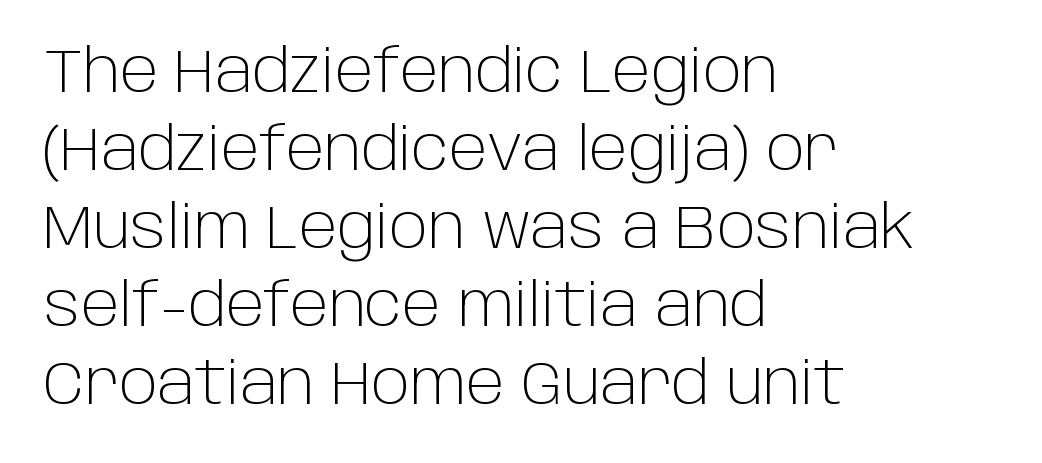
{"serif": "no", "italic": "no", "bold": "no", "weight": "light", "width": "normal", "stroke_contrast": "low", "x_height": "large", "monospaced": "no", "underline": "no", "align": "left", "line_spacing": "normal", "line_spacing_ratio": 1.3, "letter_spacing": "normal", "letter_spacing_em": 0.0, "glyph_px": 60}
